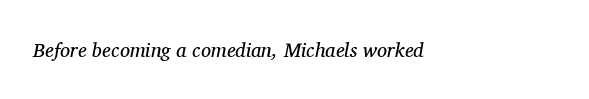
The image shows 20 px text type, italic (leaning right); set left-aligned, normal letter spacing, not underlined.
